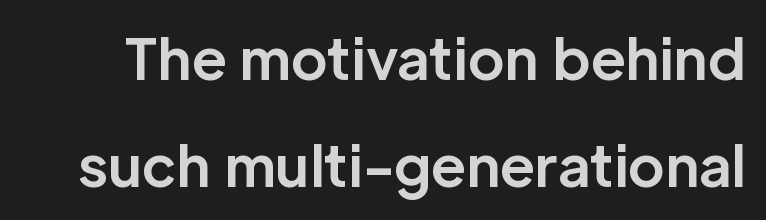
Q: Is the text bold? A: Yes.
Q: Is the text italic (slanted)? A: No, it is upright.
Q: Is the typeface a serif or a sans-serif typeface? A: Sans-serif.
Q: Is the text underlined? A: No.
Q: Is the spacing between letters normal or unusually wide? A: Normal.
Q: Is the spacing between lines tight, normal or loose? A: Loose.
Q: Width (condensed, normal, or wide)? A: Normal.
Q: Stroke contrast? A: Low.
Q: x-height? A: Medium.
Q: Monospaced? A: No.
